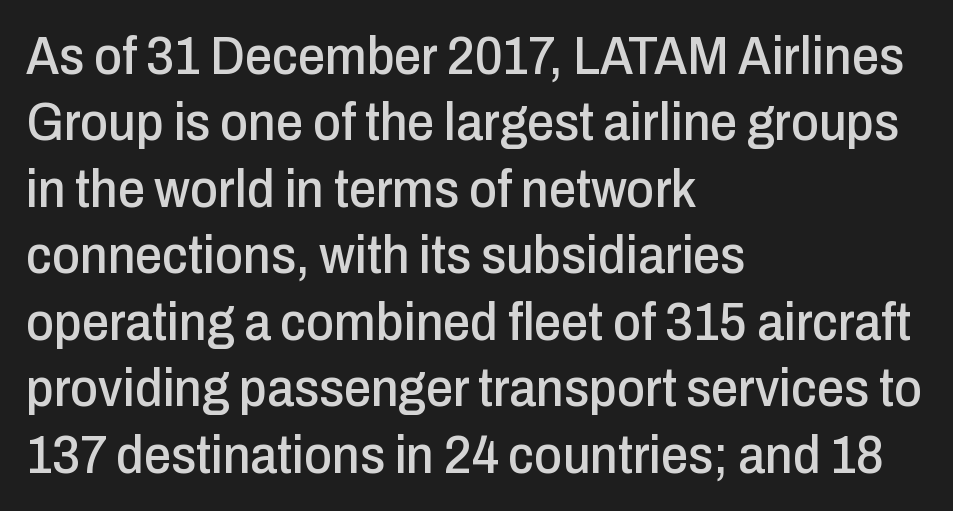
The image shows 54 px condensed sans-serif type, upright; set left-aligned, line spacing 1.23x, normal letter spacing, not underlined; low stroke contrast and a medium x-height.
